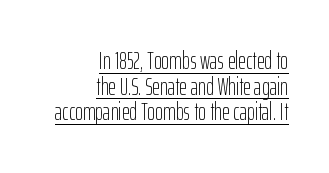
{"italic": "no", "bold": "no", "underline": "yes", "align": "right", "line_spacing": "tight", "line_spacing_ratio": 1.07, "letter_spacing": "normal", "letter_spacing_em": 0.0, "glyph_px": 24}
